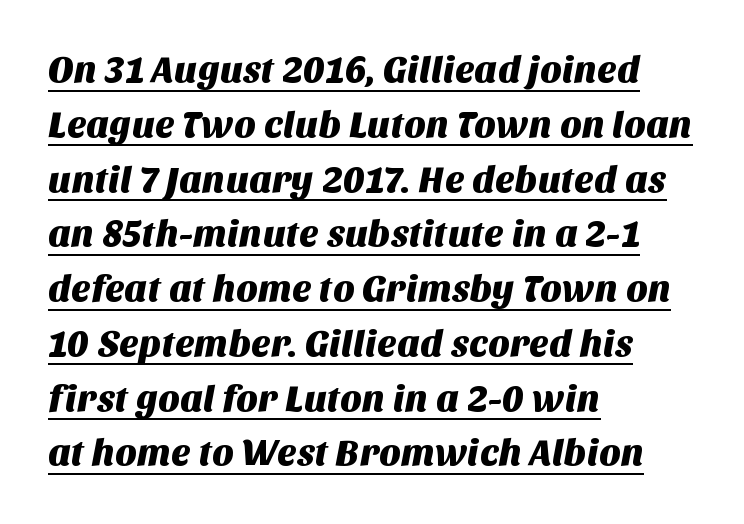
Q: Is the typeface a serif or a sans-serif typeface? A: Sans-serif.
Q: Is the text underlined? A: Yes.
Q: How is the paragraph aligned? A: Left-aligned.
Q: Is the spacing between letters normal or unusually wide? A: Normal.
Q: Is the spacing between lines tight, normal or loose? A: Normal.
Q: Width (condensed, normal, or wide)? A: Normal.
Q: Stroke contrast? A: Medium.
Q: x-height? A: Large.
Q: Monospaced? A: No.
